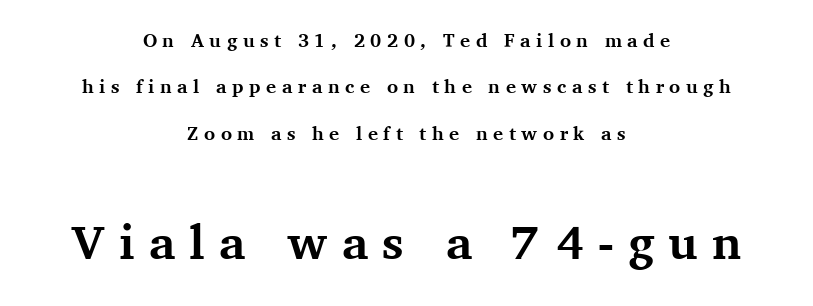
{"serif": "yes", "italic": "no", "bold": "yes", "weight": "bold", "width": "normal", "stroke_contrast": "medium", "x_height": "medium", "monospaced": "no", "underline": "no", "align": "center", "line_spacing": "loose", "line_spacing_ratio": 2.44, "letter_spacing": "wide", "letter_spacing_em": 0.29, "larger_block": "second", "size_ratio": 2.53, "glyph_px": 48}
